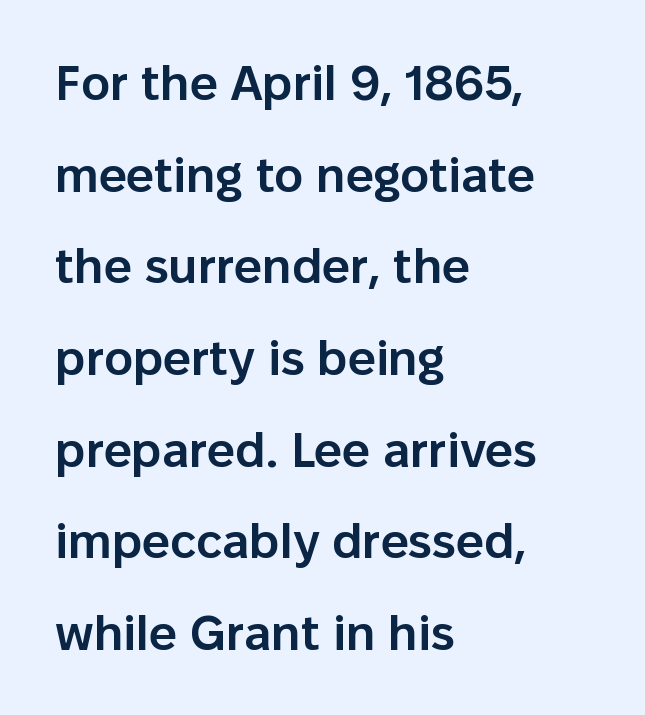
Q: Is the text bold? A: Semi-bold.
Q: Is the text italic (slanted)? A: No, it is upright.
Q: Is the typeface a serif or a sans-serif typeface? A: Sans-serif.
Q: Is the text underlined? A: No.
Q: How is the paragraph aligned? A: Left-aligned.
Q: Is the spacing between letters normal or unusually wide? A: Normal.
Q: Width (condensed, normal, or wide)? A: Normal.
Q: Stroke contrast? A: Low.
Q: x-height? A: Medium.
Q: Monospaced? A: No.
